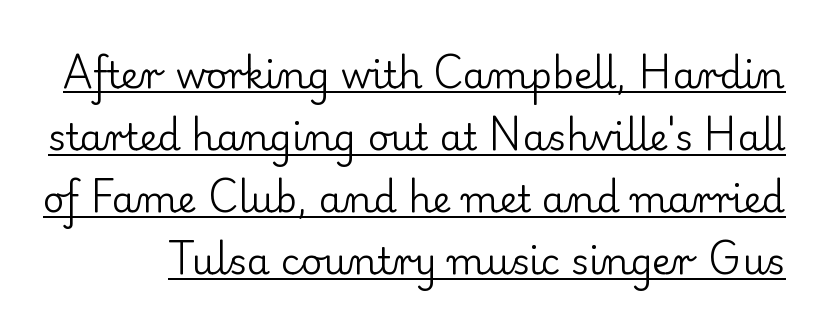
Q: Is the text bold? A: No.
Q: Is the text italic (slanted)? A: No, it is upright.
Q: Is the typeface a serif or a sans-serif typeface? A: Serif.
Q: Is the text underlined? A: Yes.
Q: Is the spacing between letters normal or unusually wide? A: Normal.
Q: Is the spacing between lines tight, normal or loose? A: Normal.
Q: Width (condensed, normal, or wide)? A: Normal.
Q: Stroke contrast? A: Low.
Q: x-height? A: Small.
Q: Monospaced? A: No.
